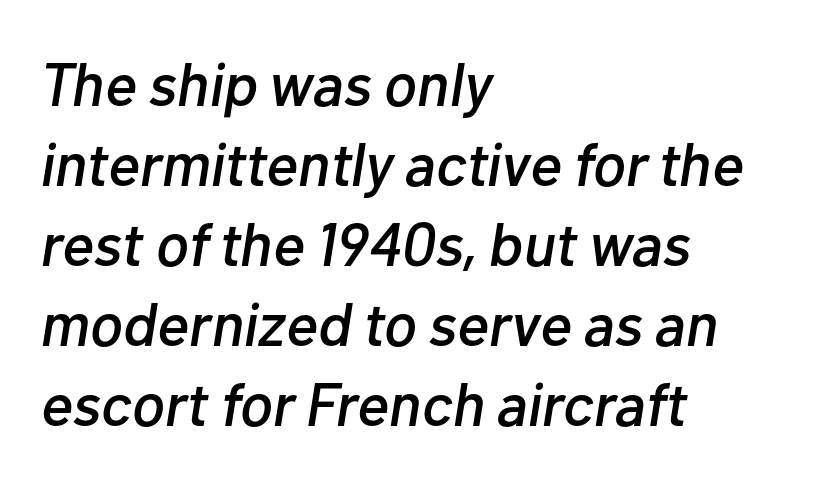
Q: Is the text italic (slanted)? A: Yes, it leans right by about 10 degrees.
Q: Is the text underlined? A: No.
Q: How is the paragraph aligned? A: Left-aligned.
Q: Is the spacing between letters normal or unusually wide? A: Normal.
Q: Is the spacing between lines tight, normal or loose? A: Normal.
Q: Width (condensed, normal, or wide)? A: Normal.
Q: Stroke contrast? A: Low.
Q: x-height? A: Medium.
Q: Monospaced? A: No.
